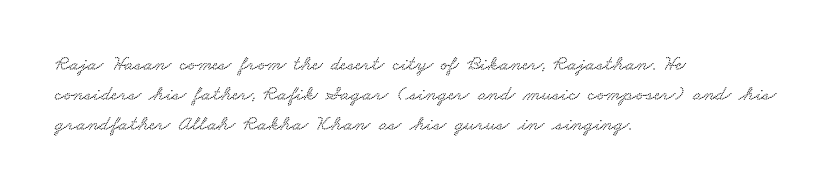
{"underline": "no", "align": "left", "line_spacing": "normal", "line_spacing_ratio": 1.43, "letter_spacing": "normal", "letter_spacing_em": 0.0, "glyph_px": 21}
